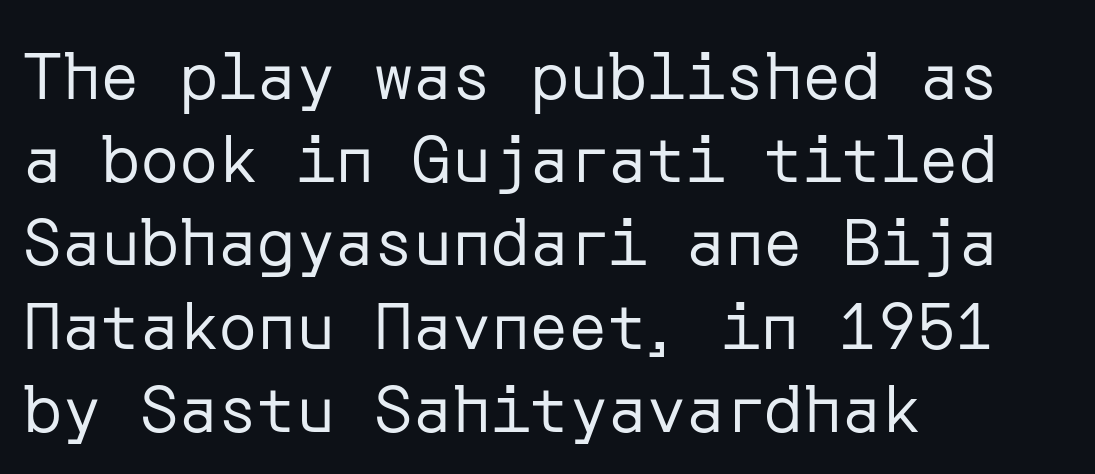
Q: Is the text bold? A: No.
Q: Is the text italic (slanted)? A: No, it is upright.
Q: Is the typeface a serif or a sans-serif typeface? A: Sans-serif.
Q: Is the text underlined? A: No.
Q: How is the paragraph aligned? A: Left-aligned.
Q: Is the spacing between letters normal or unusually wide? A: Normal.
Q: Is the spacing between lines tight, normal or loose? A: Normal.
Q: Width (condensed, normal, or wide)? A: Normal.
Q: Stroke contrast? A: Low.
Q: x-height? A: Medium.
